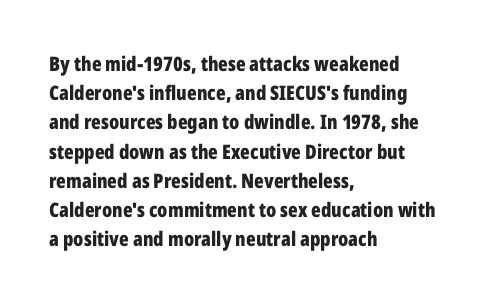
Q: Is the text bold? A: Yes.
Q: Is the text italic (slanted)? A: No, it is upright.
Q: Is the text underlined? A: No.
Q: How is the paragraph aligned? A: Left-aligned.
Q: Is the spacing between letters normal or unusually wide? A: Normal.
Q: Is the spacing between lines tight, normal or loose? A: Normal.
